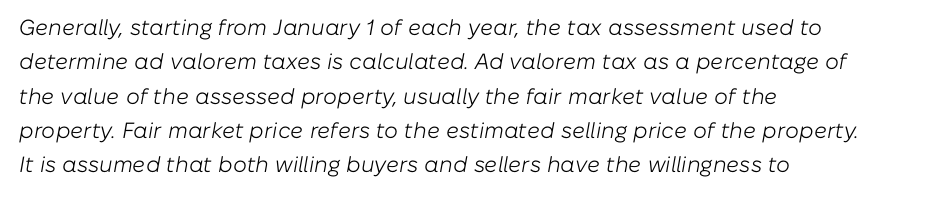
Observe the ordinary spacing: letters are neighbours, not strangers. Vertical spacing — default. Stem width sits at or under what a default text font uses. A typesetter would mark this as italic. Underlining? Definitely not there.
